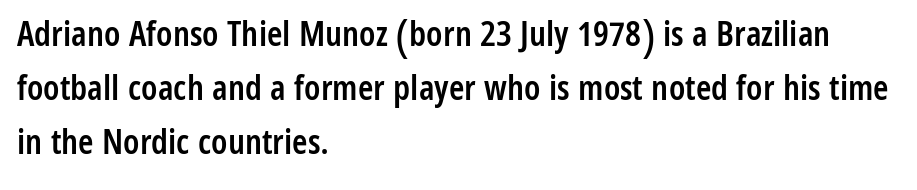
Q: Is the text bold? A: Semi-bold.
Q: Is the text italic (slanted)? A: No, it is upright.
Q: Is the typeface a serif or a sans-serif typeface? A: Sans-serif.
Q: Is the text underlined? A: No.
Q: How is the paragraph aligned? A: Left-aligned.
Q: Is the spacing between letters normal or unusually wide? A: Normal.
Q: Is the spacing between lines tight, normal or loose? A: Normal.
Q: Width (condensed, normal, or wide)? A: Condensed.
Q: Stroke contrast? A: Low.
Q: x-height? A: Medium.
Q: Monospaced? A: No.
